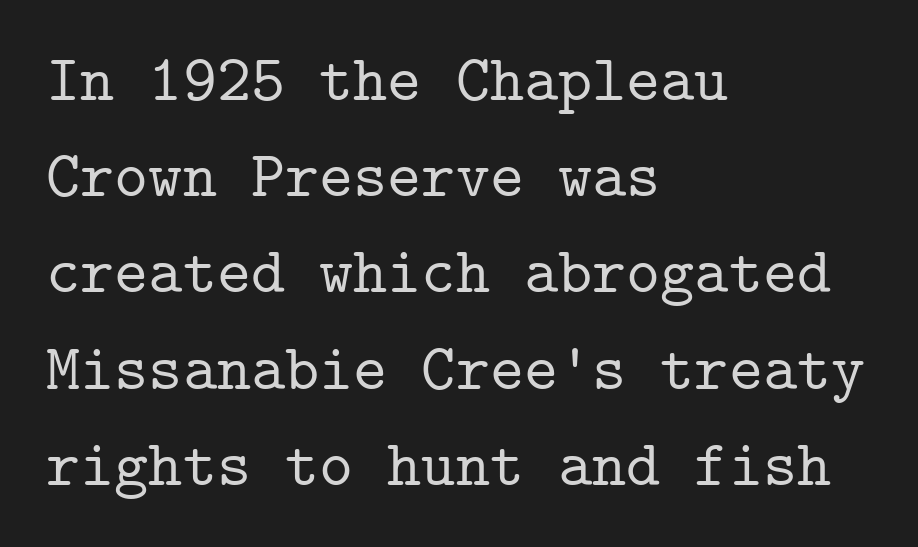
Monospaced: the letters line up in strict vertical columns. The characters display serif detailing at their extremities. Normally led — the rows are evenly, conventionally spaced. Caption: multi-line text, flush left, ragged right.
